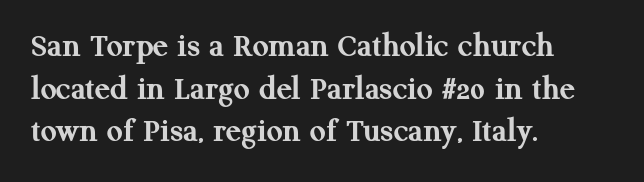
{"serif": "yes", "italic": "no", "bold": "yes", "weight": "semibold", "width": "normal", "stroke_contrast": "medium", "x_height": "medium", "monospaced": "no", "underline": "no", "align": "left", "line_spacing_ratio": 1.22, "letter_spacing": "normal", "letter_spacing_em": 0.0, "glyph_px": 35}
